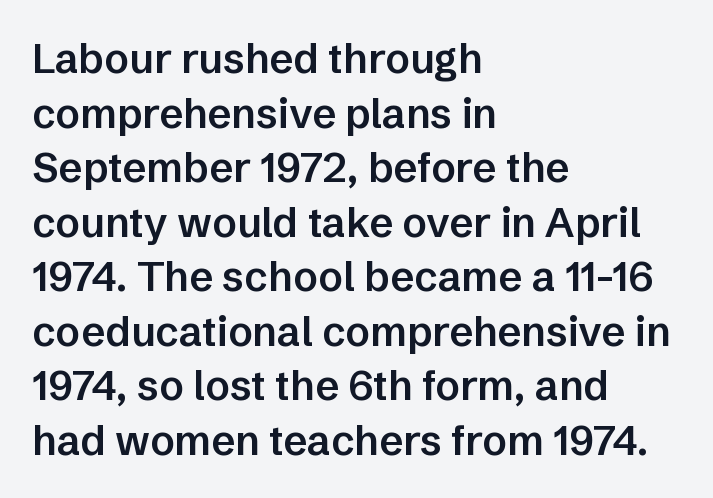
Each letter keeps its own natural width here, so spacing adapts to shape. Rows of type keep a routine distance in the vertical direction. This rendering employs a face without finishing strokes, i.e., a sans-serif. Default kerning and tracking; the words read as compact shapes.
